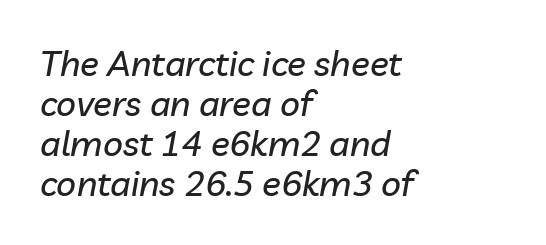
The image shows 35 px text type, italic (leaning right); set left-aligned, tight line spacing (1.14x), normal letter spacing, not underlined; low stroke contrast and a medium x-height.
